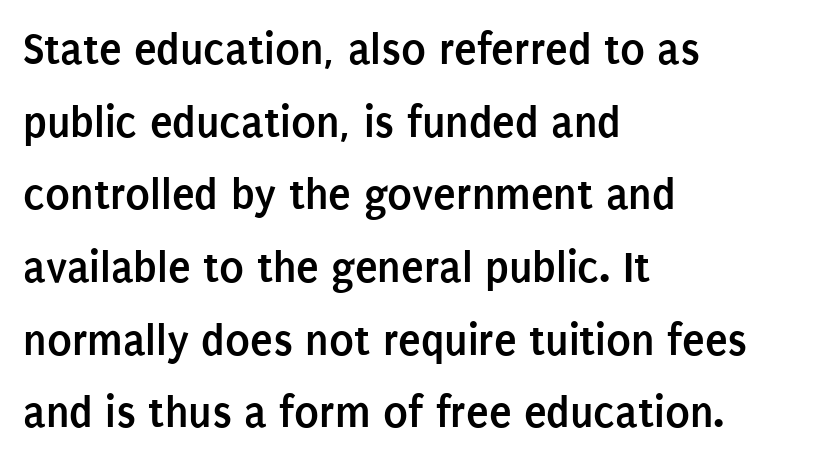
Caption: standard tracking, unaltered. Decoration check: the copy has no underline. Letterform terminals end flat and unadorned throughout the passage. This rendering uses left alignment, leaving the right contour irregular. The leading is moderate, giving the passage an even texture. Each glyph is drawn with heavy, bold strokes.
